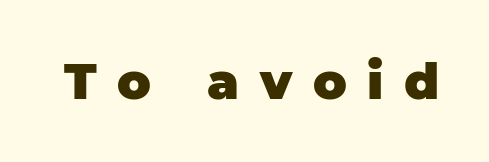
Q: Is the text bold? A: Yes.
Q: Is the text italic (slanted)? A: No, it is upright.
Q: Is the typeface a serif or a sans-serif typeface? A: Sans-serif.
Q: Is the text underlined? A: No.
Q: Is the spacing between letters normal or unusually wide? A: Unusually wide.
Q: Width (condensed, normal, or wide)? A: Normal.
Q: Stroke contrast? A: Low.
Q: x-height? A: Large.
Q: Monospaced? A: No.
